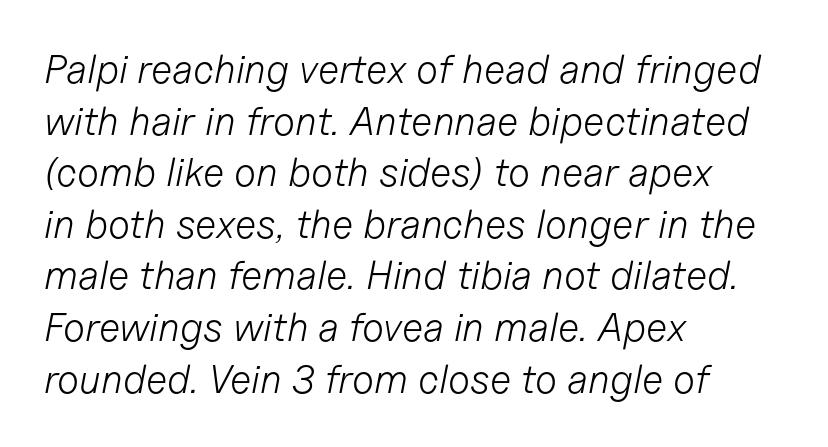
The image shows 40 px light type, italic (leaning right); set left-aligned, normal line spacing (1.29x), normal letter spacing, not underlined; low stroke contrast and a medium x-height.
